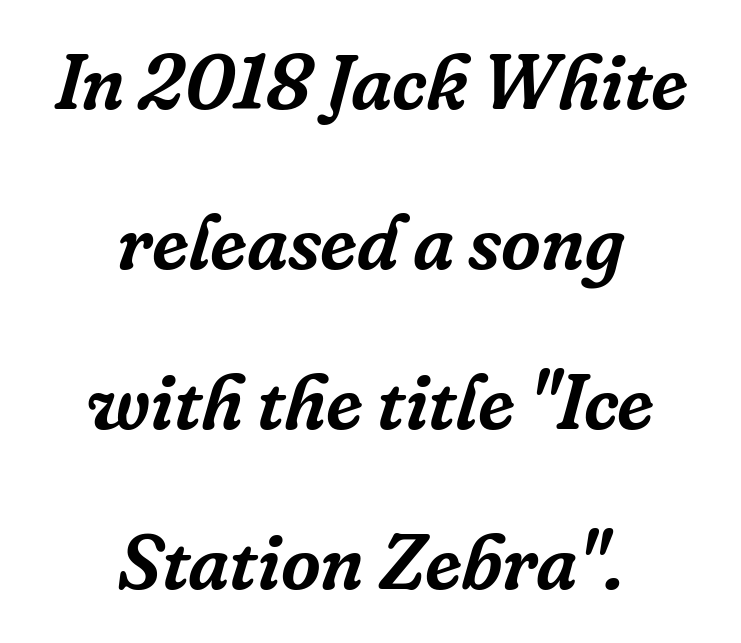
{"serif": "yes", "italic": "yes", "lean": "right", "slant_degrees": 16, "width": "normal", "stroke_contrast": "low", "x_height": "medium", "monospaced": "no", "underline": "no", "align": "center", "line_spacing": "loose", "line_spacing_ratio": 2.08, "letter_spacing": "normal", "letter_spacing_em": 0.0, "glyph_px": 77}
